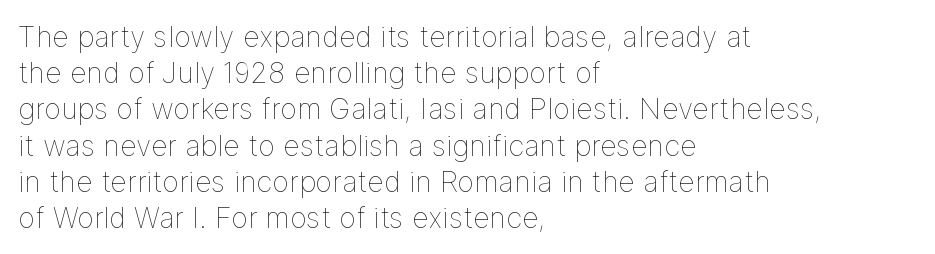
The image shows 29 px thin type, upright; set left-aligned, normal line spacing (1.25x), normal letter spacing, not underlined; low stroke contrast and a medium x-height.
